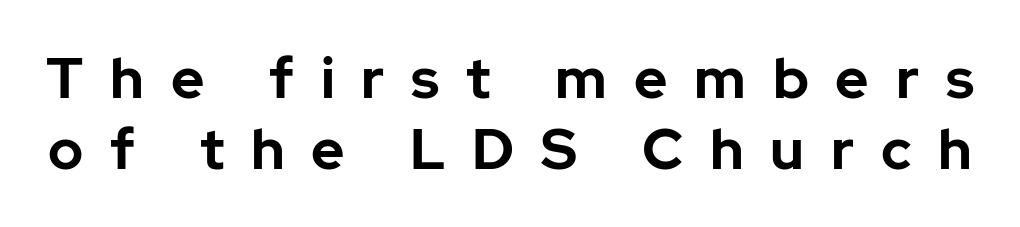
{"serif": "no", "italic": "no", "bold": "yes", "weight": "bold", "width": "normal", "stroke_contrast": "low", "x_height": "medium", "monospaced": "no", "underline": "no", "line_spacing": "normal", "line_spacing_ratio": 1.25, "letter_spacing": "wide", "letter_spacing_em": 0.47, "glyph_px": 57}
